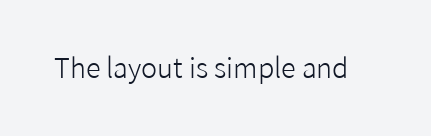
Q: Is the text bold? A: No.
Q: Is the text italic (slanted)? A: No, it is upright.
Q: Is the text underlined? A: No.
Q: Is the spacing between letters normal or unusually wide? A: Normal.
